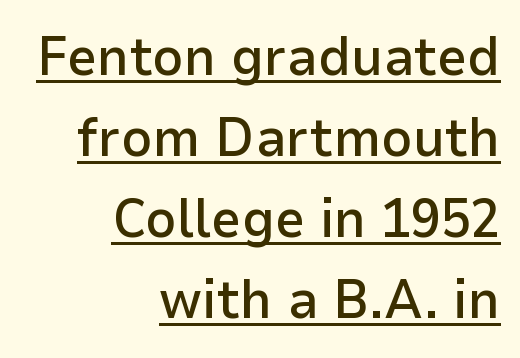
The image shows 54 px semibold sans-serif type, upright; set right-aligned, normal line spacing (1.5x), normal letter spacing, underlined; low stroke contrast and a medium x-height.
